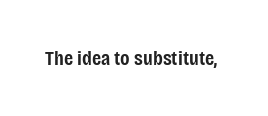
The image shows 21 px text type, upright; set normal letter spacing, not underlined.
